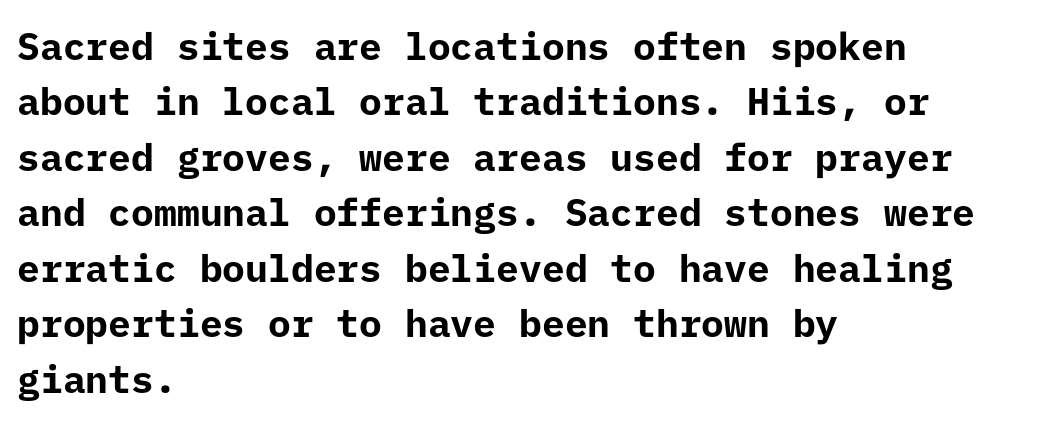
The image shows 38 px bold sans-serif type, upright; set left-aligned, normal line spacing (1.46x), normal letter spacing, not underlined; low stroke contrast and a medium x-height.
